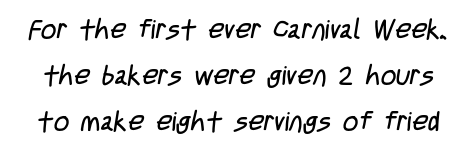
{"bold": "no", "underline": "no", "line_spacing": "normal", "line_spacing_ratio": 1.7, "letter_spacing": "normal", "letter_spacing_em": 0.0, "glyph_px": 27}
